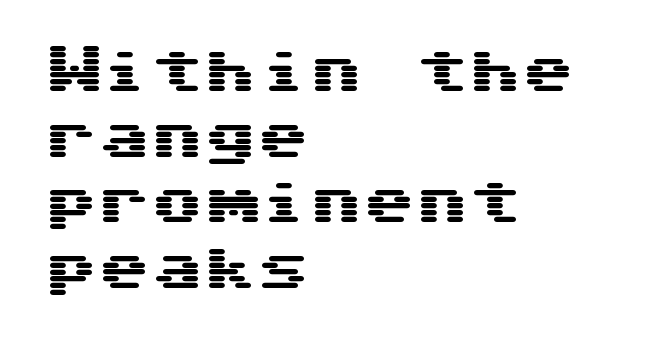
The glyphs are unaccompanied by any horizontal stroke below them. When letters stand straight like this, we call the style roman or upright. Nope, no serifs anywhere on these letters. The paragraph shown leans on its left margin. What stands out about the letter spacing? Nothing — it is the standard amount.
